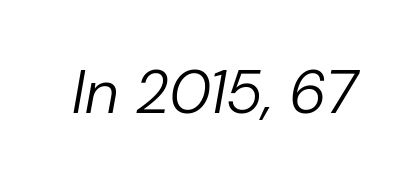
Q: Is the text bold? A: No.
Q: Is the text italic (slanted)? A: Yes, it leans right by about 10 degrees.
Q: Is the text underlined? A: No.
Q: Is the spacing between letters normal or unusually wide? A: Normal.
Q: Width (condensed, normal, or wide)? A: Normal.
Q: Stroke contrast? A: Low.
Q: x-height? A: Medium.
Q: Monospaced? A: No.
